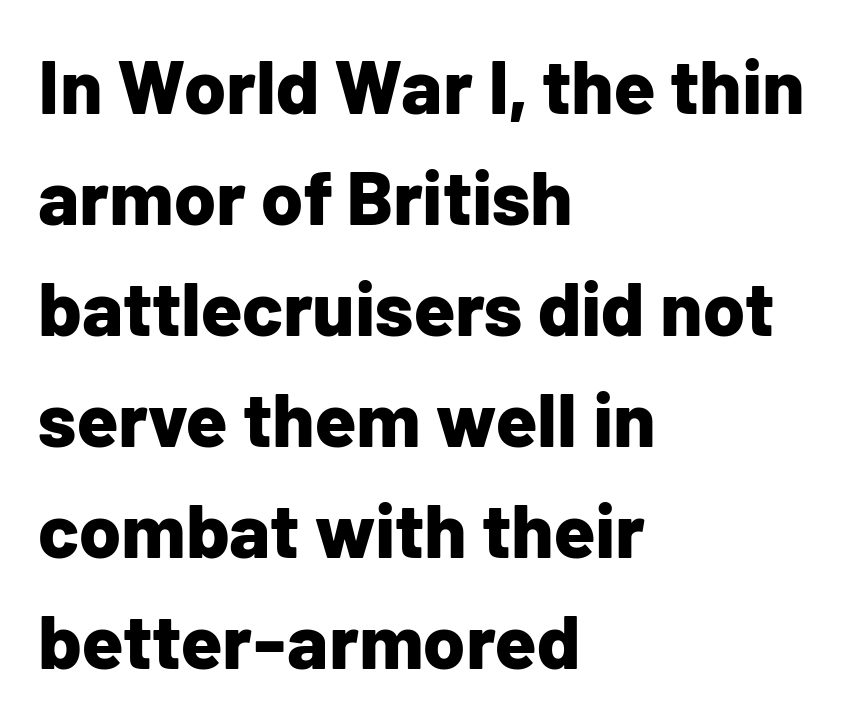
Thick stems and heavy bowls — unmistakably bold. Regarding serifs, this sample does without them. Is this a fixed-width face? No — the glyphs have proportional, varying widths. Successive baselines arrive at the customary interval.
